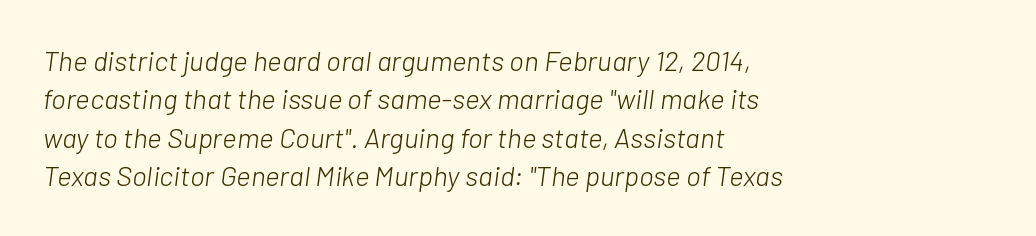
{"italic": "yes", "lean": "right", "slant_degrees": 7, "bold": "no", "weight": "light", "width": "normal", "stroke_contrast": "low", "x_height": "medium", "monospaced": "no", "underline": "no", "align": "left", "line_spacing": "normal", "line_spacing_ratio": 1.37, "letter_spacing": "normal", "letter_spacing_em": 0.0, "glyph_px": 28}
